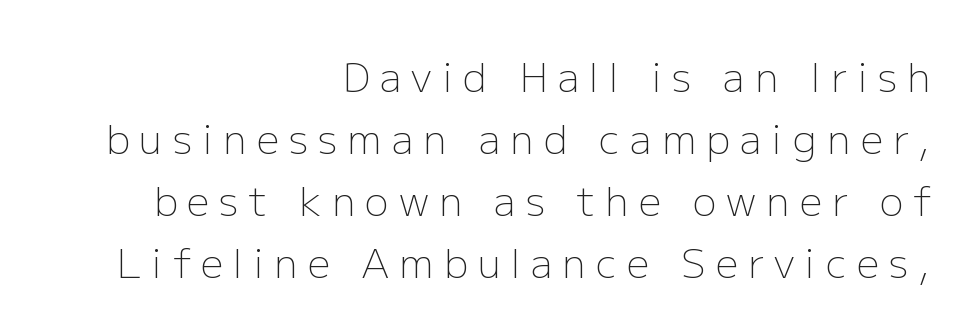
The image shows 40 px light sans-serif type, upright; set right-aligned, normal line spacing (1.55x), unusually wide letter spacing (+0.25 em), not underlined; low stroke contrast and a medium x-height.
